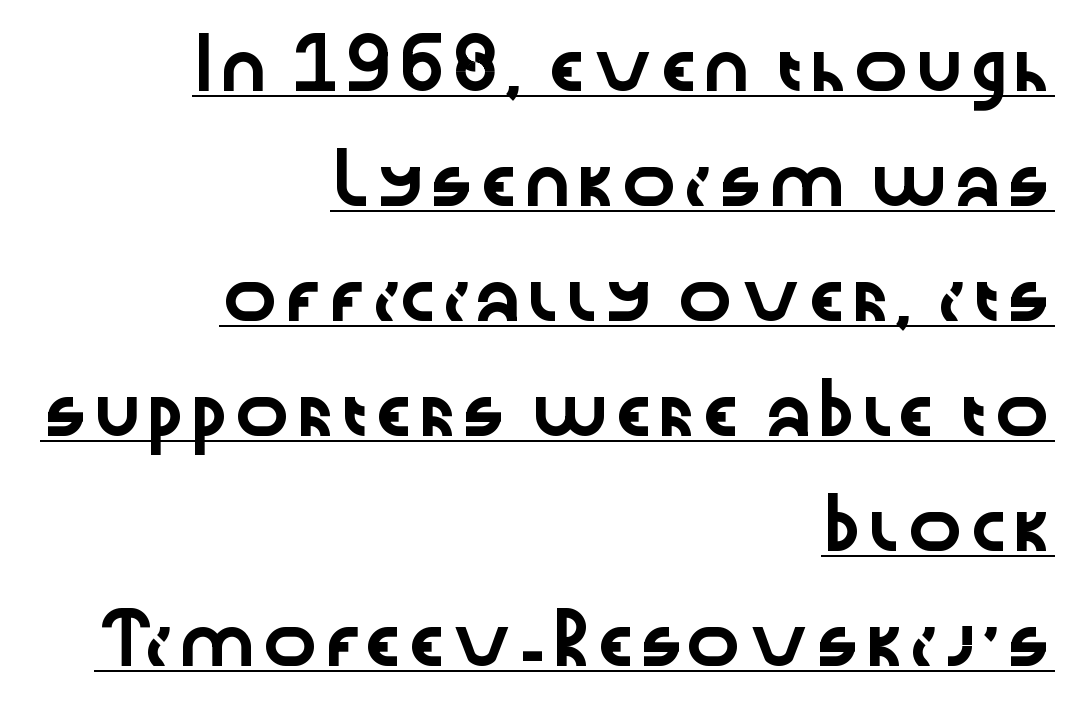
{"serif": "no", "italic": "no", "width": "wide", "stroke_contrast": "low", "x_height": "medium", "monospaced": "no", "underline": "yes", "align": "right", "line_spacing": "loose", "line_spacing_ratio": 2.5, "letter_spacing": "normal", "letter_spacing_em": 0.0, "glyph_px": 46}
